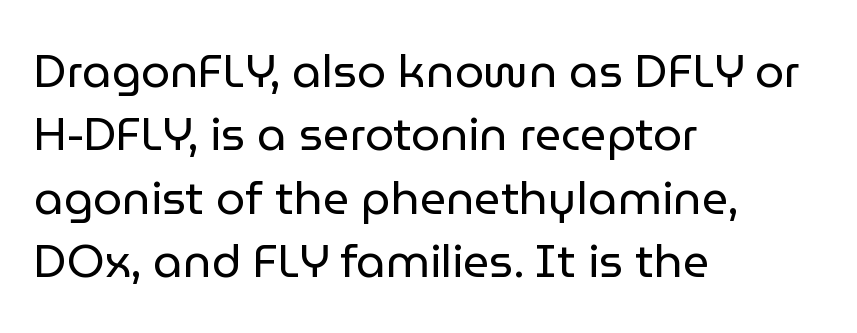
Q: Is the text bold? A: No.
Q: Is the text italic (slanted)? A: No, it is upright.
Q: Is the typeface a serif or a sans-serif typeface? A: Sans-serif.
Q: Is the text underlined? A: No.
Q: How is the paragraph aligned? A: Left-aligned.
Q: Is the spacing between letters normal or unusually wide? A: Normal.
Q: Is the spacing between lines tight, normal or loose? A: Normal.
Q: Width (condensed, normal, or wide)? A: Normal.
Q: Stroke contrast? A: Low.
Q: x-height? A: Medium.
Q: Monospaced? A: No.
